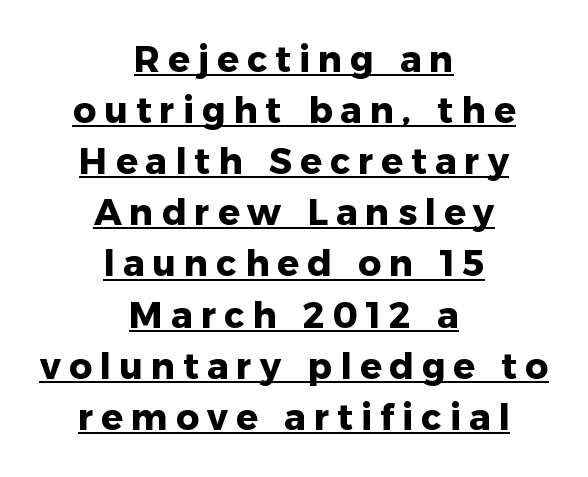
The image shows 36 px heavy sans-serif type, upright; set centered, normal line spacing (1.42x), unusually wide letter spacing (+0.22 em), underlined; low stroke contrast and a medium x-height.
